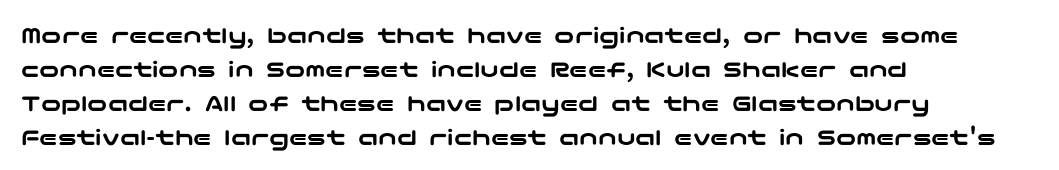
{"italic": "no", "underline": "no", "align": "left", "line_spacing": "normal", "line_spacing_ratio": 1.36, "letter_spacing": "normal", "letter_spacing_em": 0.0, "glyph_px": 25}
